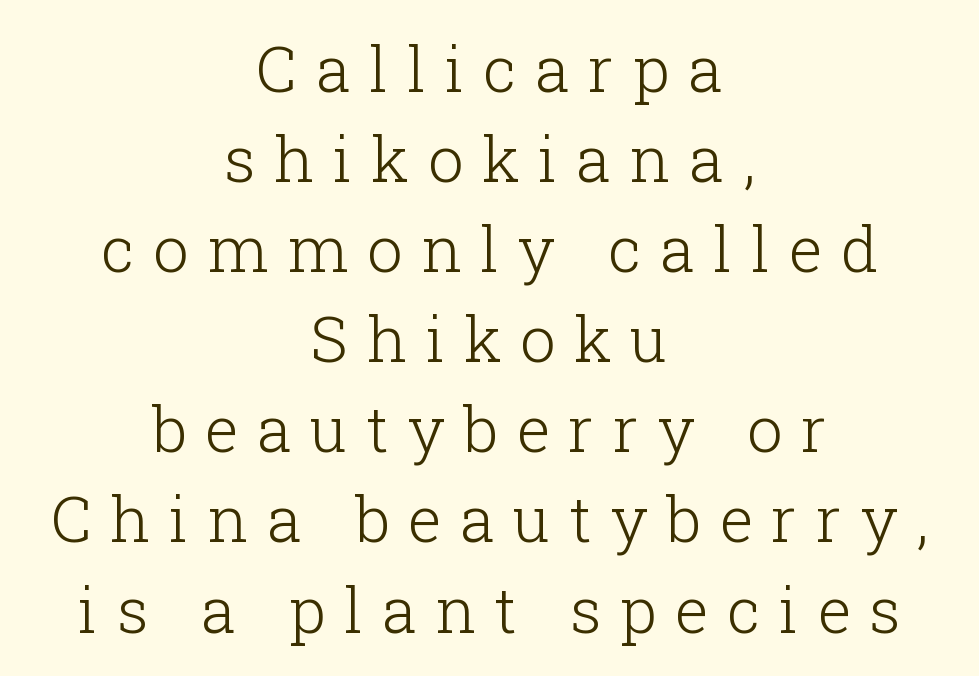
The image shows 63 px light serif type, upright; set centered, normal line spacing (1.43x), unusually wide letter spacing (+0.3 em), not underlined; low stroke contrast and a medium x-height.
